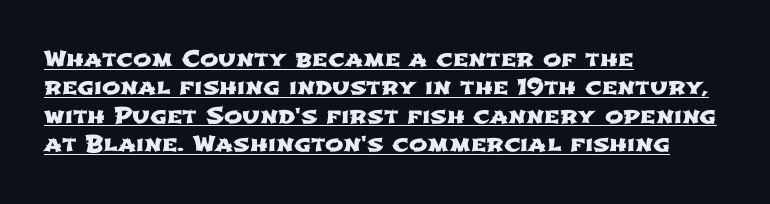
Q: Is the text underlined? A: Yes.
Q: How is the paragraph aligned? A: Left-aligned.
Q: Is the spacing between letters normal or unusually wide? A: Normal.
Q: Is the spacing between lines tight, normal or loose? A: Normal.
